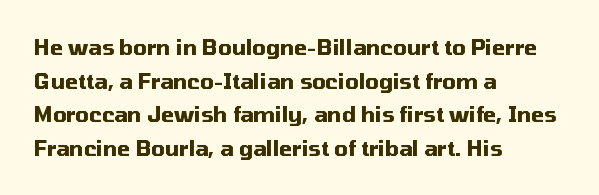
This sample uses plain, unmodified letter spacing. The lines are quadded left. If you measured baseline to baseline, you'd find a middling distance. A dark, heavy texture on the line: the type is bold. Unmarked baselines from the first word to the last.
